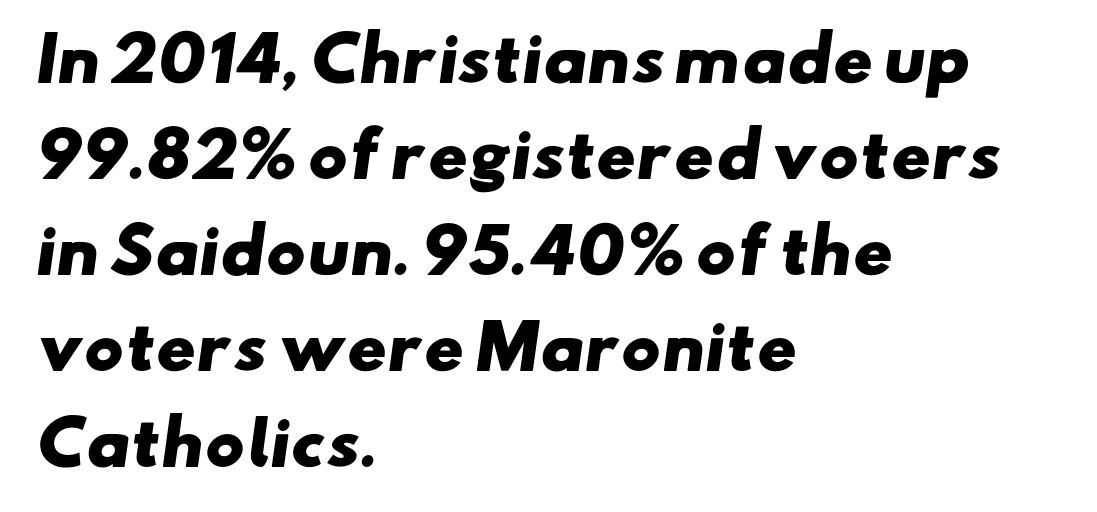
The image shows 60 px heavy, wide sans-serif type; set left-aligned, normal line spacing (1.6x), normal letter spacing, not underlined; low stroke contrast and a small x-height.
